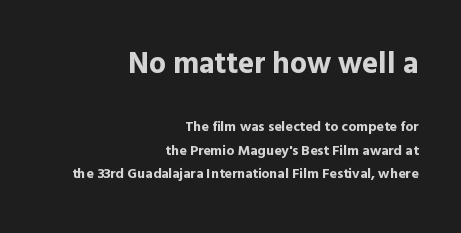
Q: Is the text bold? A: Yes.
Q: Is the text italic (slanted)? A: No, it is upright.
Q: Is the typeface a serif or a sans-serif typeface? A: Sans-serif.
Q: Is the text underlined? A: No.
Q: How is the paragraph aligned? A: Right-aligned.
Q: Is the spacing between letters normal or unusually wide? A: Normal.
Q: Is the spacing between lines tight, normal or loose? A: Normal.
Q: Which block of text is set in a larger size, the first (top) or the second (bottom)? A: The first (top) one.
Q: Width (condensed, normal, or wide)? A: Normal.
Q: x-height? A: Medium.
Q: Monospaced? A: No.
